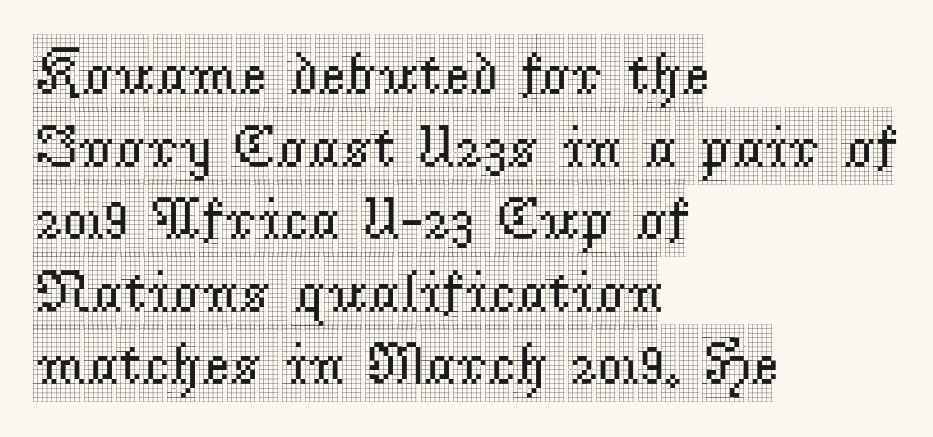
{"serif": "yes", "italic": "no", "width": "condensed", "x_height": "large", "monospaced": "no", "underline": "no", "align": "left", "line_spacing_ratio": 1.21, "letter_spacing": "normal", "letter_spacing_em": 0.0, "glyph_px": 60}
